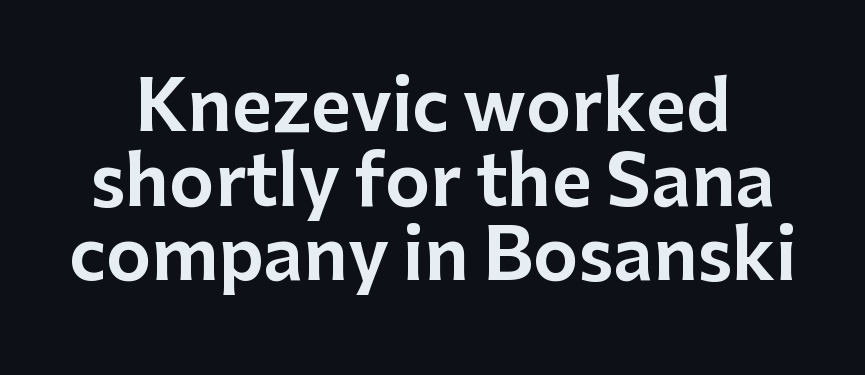
Line spacing here is tight. No extra tracking has been applied to these lines. The zone under the glyphs is completely vacant. Think of a printed novel: that variable character pitch is what you see here.
